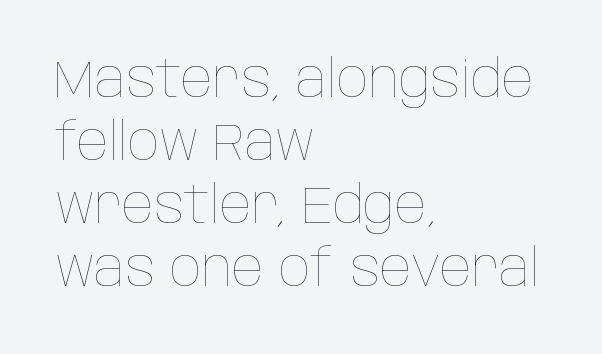
{"italic": "no", "bold": "no", "weight": "thin", "width": "condensed", "stroke_contrast": "low", "x_height": "large", "monospaced": "no", "underline": "no", "align": "left", "line_spacing_ratio": 1.21, "letter_spacing": "normal", "letter_spacing_em": 0.0, "glyph_px": 52}
